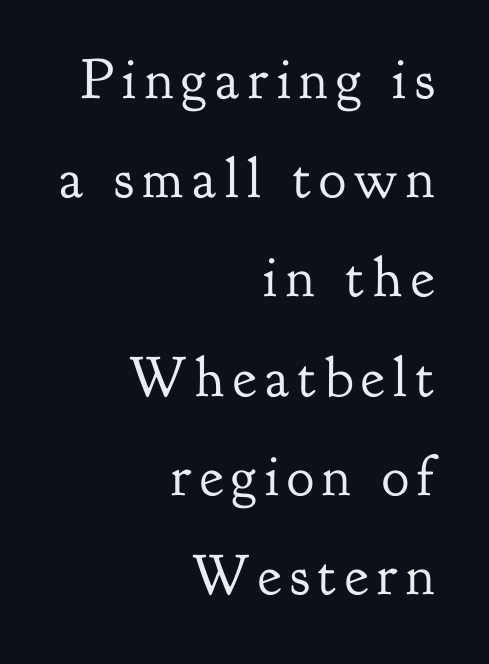
Line ends are locked; line starts wander. The zone under the glyphs is completely vacant. The font is comparable to plain body text, perhaps lighter. I'd call this a serif setting — the letters wear small feet. Note the varied advance widths — an 'i' is clearly narrower than an 'm'.
